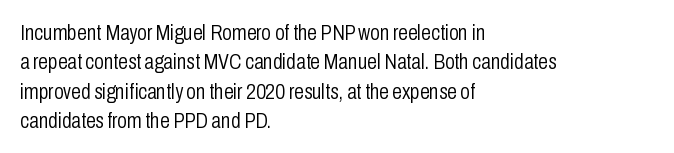
The image shows 22 px text type, upright; set left-aligned, normal line spacing (1.33x), normal letter spacing, not underlined.
